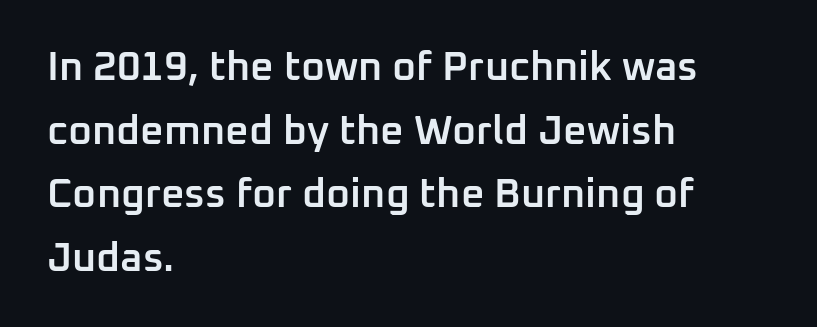
If you measured baseline to baseline, you'd find a middling distance. Anything drawn beneath the words? Only blank space. This is moderately heavy type, rendered in semibold. Spacing verdict: proportional, widths tailored to each character.
